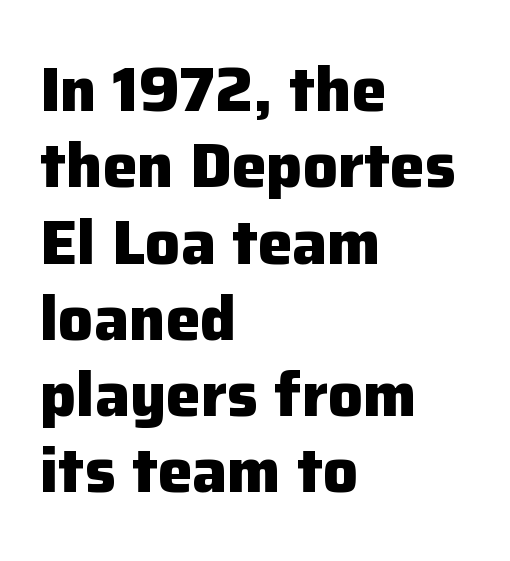
The image shows 62 px heavy sans-serif type, upright; set left-aligned, line spacing 1.23x, normal letter spacing, not underlined; low stroke contrast and a medium x-height.
